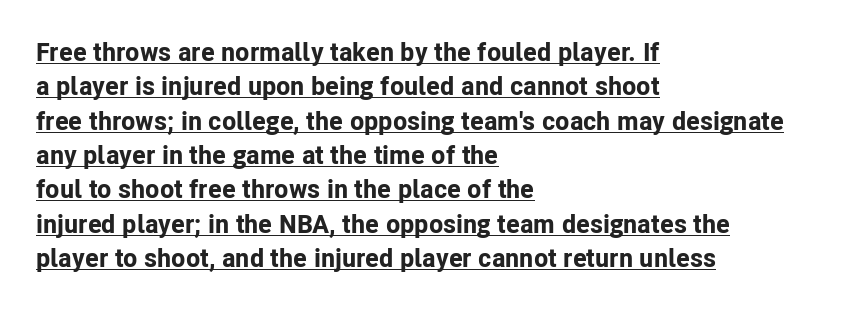
{"italic": "no", "bold": "yes", "underline": "yes", "align": "left", "line_spacing": "normal", "line_spacing_ratio": 1.32, "letter_spacing": "normal", "letter_spacing_em": 0.0, "glyph_px": 26}
